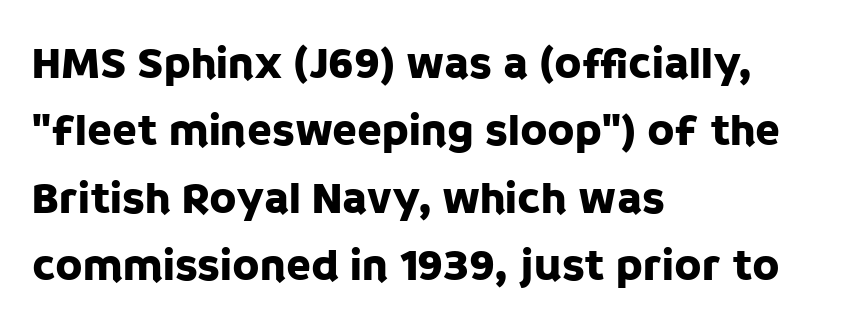
Descenders hang freely into open space. Line spacing here is normal. The lettering holds an erect, upright posture throughout. Alignment: flush left.
